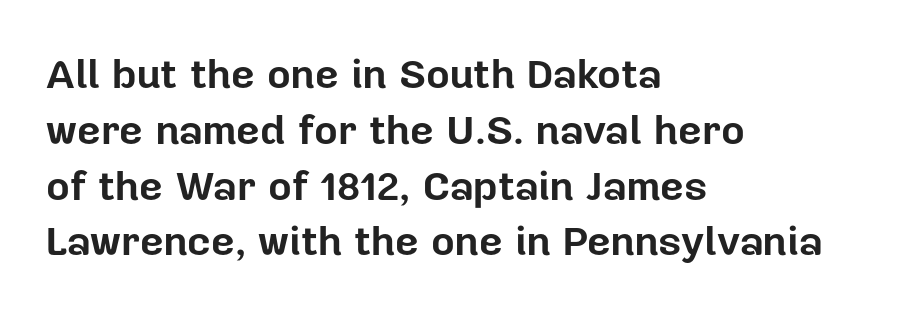
{"serif": "no", "italic": "no", "bold": "yes", "weight": "bold", "width": "normal", "stroke_contrast": "low", "x_height": "medium", "monospaced": "no", "underline": "no", "align": "left", "line_spacing": "normal", "line_spacing_ratio": 1.36, "letter_spacing": "normal", "letter_spacing_em": 0.0, "glyph_px": 41}
